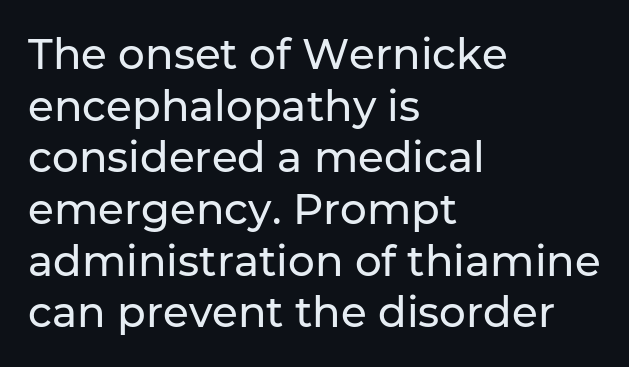
The image shows 42 px sans-serif type, upright; set left-aligned, line spacing 1.23x, normal letter spacing, not underlined; low stroke contrast and a medium x-height.
